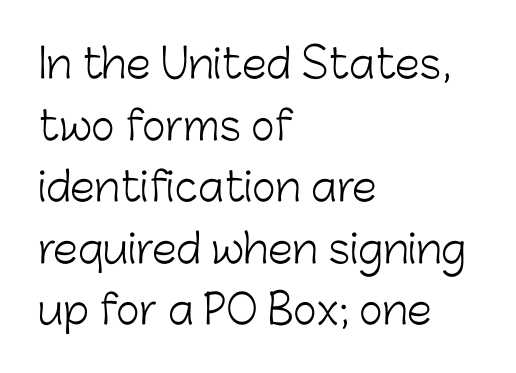
Regarding serifs, this sample does without them. The ragged edge is on the right, which tells us the setting is flush left. The letters advance in unequal steps, a hallmark of proportional type. This rendering leaves character spacing at its baseline value. One glance says typical: line gaps are just what's usual. The strokes are not fattened; the text isn't bold.
